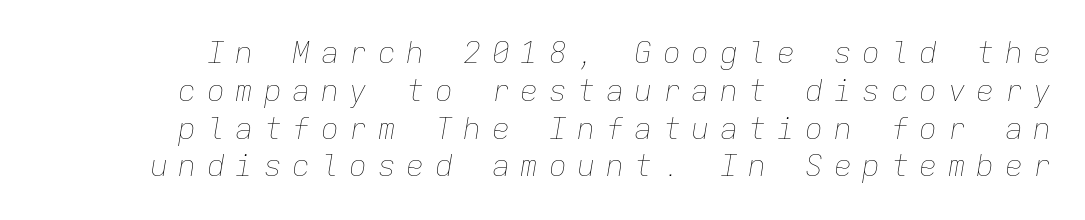
Only glyphs here, with clear space below each row. Do the characters align in a grid? Yes, the font is monospaced. What's the leading like? Ordinary, nothing unusual. A light-to-regular cut is what we see here.
